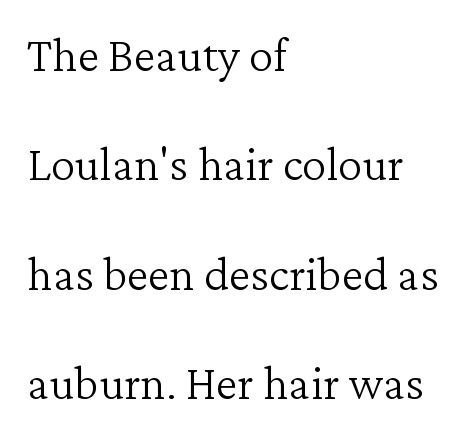
{"serif": "yes", "italic": "no", "bold": "no", "weight": "light", "width": "normal", "stroke_contrast": "low", "x_height": "medium", "monospaced": "no", "underline": "no", "align": "left", "line_spacing": "loose", "line_spacing_ratio": 2.23, "letter_spacing": "normal", "letter_spacing_em": 0.0, "glyph_px": 49}
